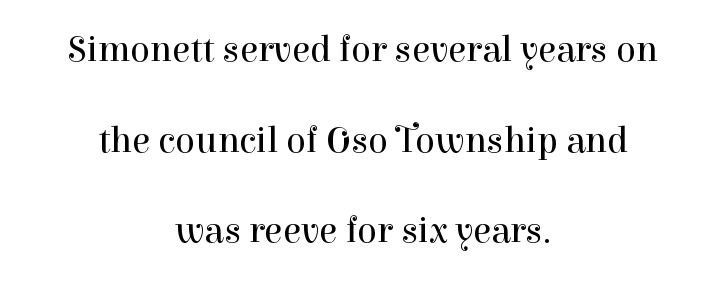
Q: Is the text bold? A: No.
Q: Is the text italic (slanted)? A: No, it is upright.
Q: Is the typeface a serif or a sans-serif typeface? A: Serif.
Q: Is the text underlined? A: No.
Q: How is the paragraph aligned? A: Centered.
Q: Is the spacing between letters normal or unusually wide? A: Normal.
Q: Is the spacing between lines tight, normal or loose? A: Loose.
Q: Width (condensed, normal, or wide)? A: Normal.
Q: Stroke contrast? A: High.
Q: x-height? A: Medium.
Q: Monospaced? A: No.
